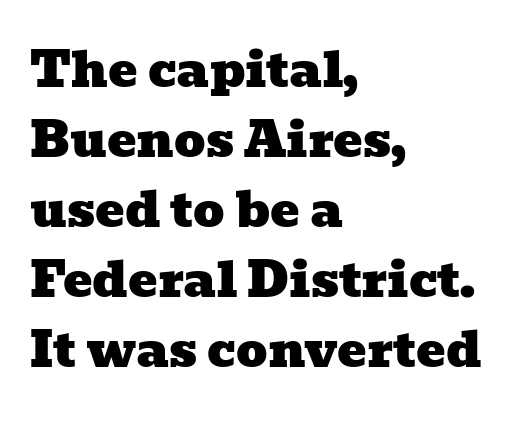
Q: Is the typeface a serif or a sans-serif typeface? A: Serif.
Q: Is the text underlined? A: No.
Q: How is the paragraph aligned? A: Left-aligned.
Q: Is the spacing between letters normal or unusually wide? A: Normal.
Q: Is the spacing between lines tight, normal or loose? A: Normal.
Q: Width (condensed, normal, or wide)? A: Wide.
Q: Stroke contrast? A: Low.
Q: x-height? A: Medium.
Q: Monospaced? A: No.
